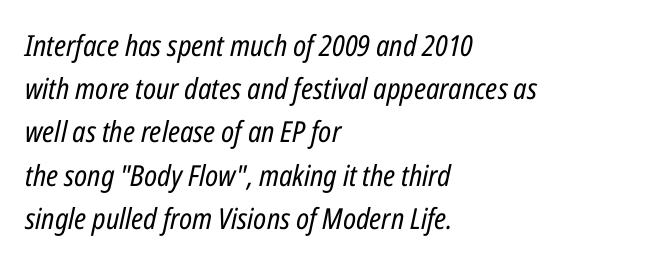
Q: Is the text bold? A: No.
Q: Is the text italic (slanted)? A: Yes, it leans right by about 12 degrees.
Q: Is the text underlined? A: No.
Q: How is the paragraph aligned? A: Left-aligned.
Q: Is the spacing between letters normal or unusually wide? A: Normal.
Q: Is the spacing between lines tight, normal or loose? A: Normal.
Q: Width (condensed, normal, or wide)? A: Condensed.
Q: Stroke contrast? A: Low.
Q: x-height? A: Medium.
Q: Monospaced? A: No.
